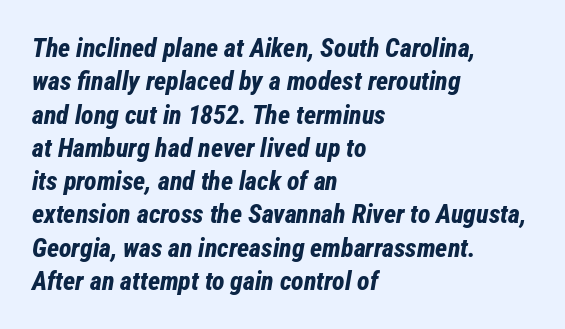
Horizontal alignment here is leftward, the default for most running prose. The letters are bold, with thick, heavy strokes. This sample keeps an unexceptional amount of space between lines. Words float on clear page, feet unadorned. The text carries the slant typical of an italic or oblique font. The passage shown has conventional tracking throughout.
